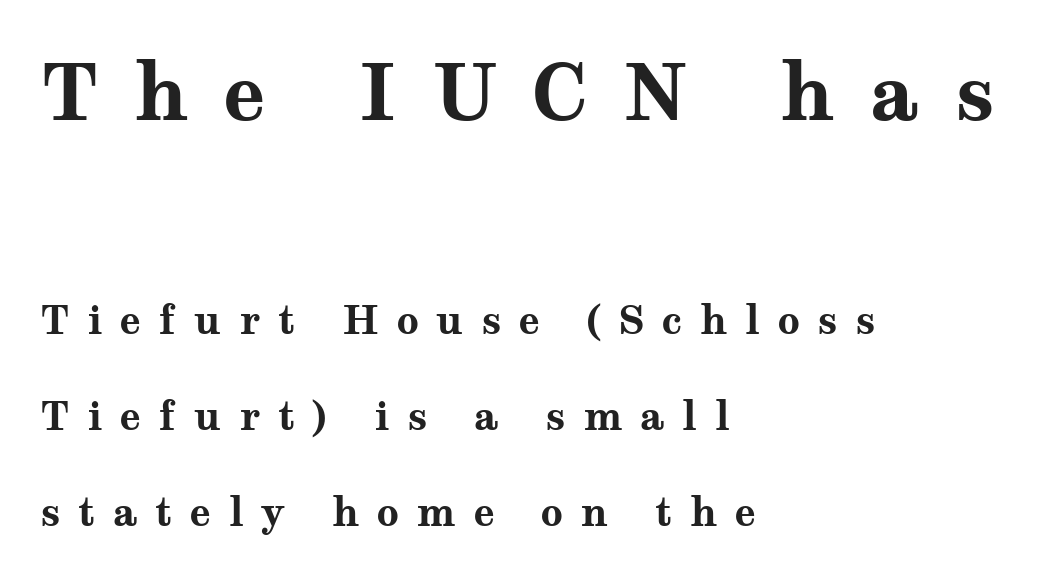
The image shows 78 px bold, wide serif type, upright; set left-aligned, loose line spacing (2.46x), unusually wide letter spacing (+0.45 em), not underlined; the first (top) block is 2.0x larger; medium stroke contrast and a medium x-height.
